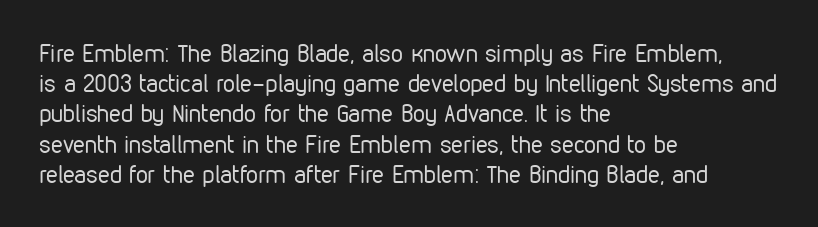
{"italic": "no", "bold": "no", "underline": "no", "align": "left", "line_spacing": "normal", "line_spacing_ratio": 1.26, "letter_spacing": "normal", "letter_spacing_em": 0.0, "glyph_px": 24}
